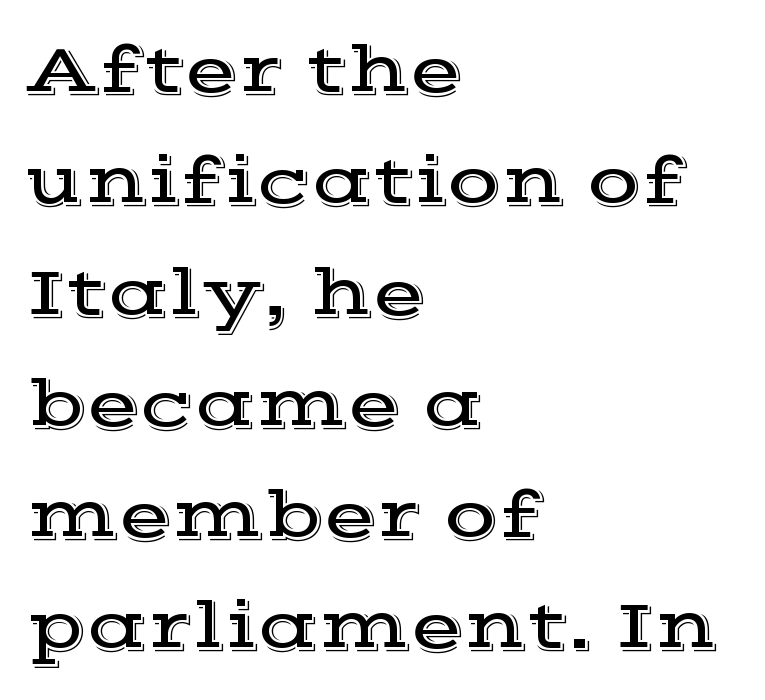
{"serif": "yes", "italic": "no", "width": "wide", "x_height": "medium", "monospaced": "no", "underline": "no", "align": "left", "line_spacing": "normal", "line_spacing_ratio": 1.59, "letter_spacing": "normal", "letter_spacing_em": 0.0, "glyph_px": 70}
